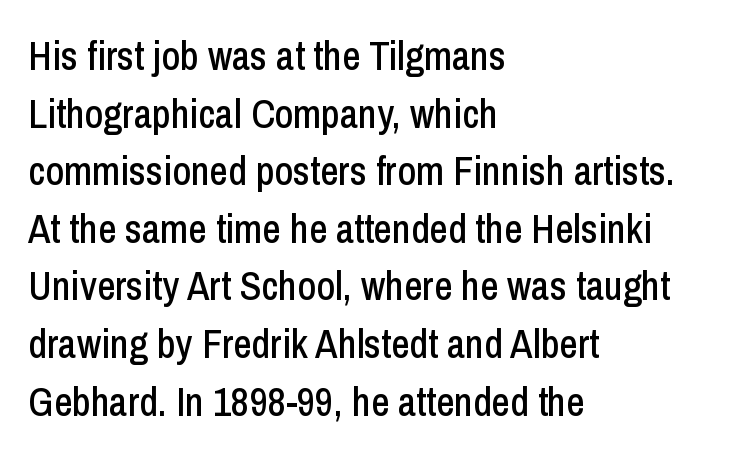
Q: Is the text italic (slanted)? A: No, it is upright.
Q: Is the typeface a serif or a sans-serif typeface? A: Sans-serif.
Q: Is the text underlined? A: No.
Q: How is the paragraph aligned? A: Left-aligned.
Q: Is the spacing between letters normal or unusually wide? A: Normal.
Q: Is the spacing between lines tight, normal or loose? A: Normal.
Q: Width (condensed, normal, or wide)? A: Condensed.
Q: Stroke contrast? A: Low.
Q: x-height? A: Medium.
Q: Monospaced? A: No.
